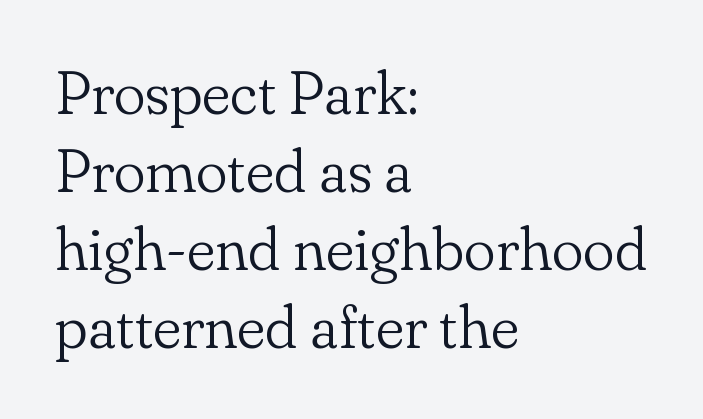
{"serif": "yes", "italic": "no", "bold": "no", "weight": "light", "width": "normal", "stroke_contrast": "low", "x_height": "small", "monospaced": "no", "underline": "no", "align": "left", "line_spacing": "normal", "line_spacing_ratio": 1.3, "letter_spacing": "normal", "letter_spacing_em": 0.0, "glyph_px": 60}
